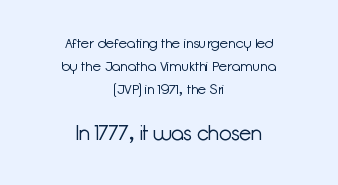
Each word holds together tightly as a unit, with standard inter-letter gaps. The lines in this sample share a center point and differ in where they start and stop. This is roman type, the default non-slanted kind. Whoever set this made the second block the dominant, larger element. Honestly, the row spacing looks completely unremarkable. Glance below the letters and you will spot only blank space.
